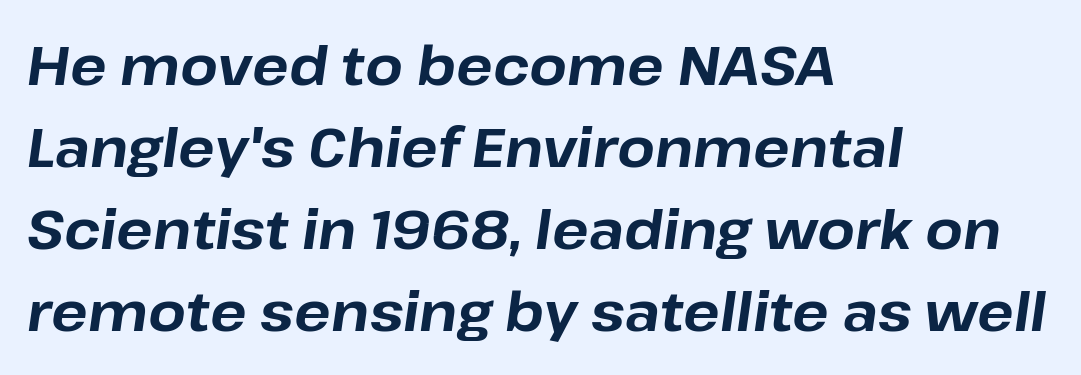
The setting favours the left margin, as ordinary paragraphs usually do. Does extra space separate the letters? No, they use regular spacing. How would I describe the line gaps? Plain and ordinary. These lines are rendered in a variable-pitch font.
